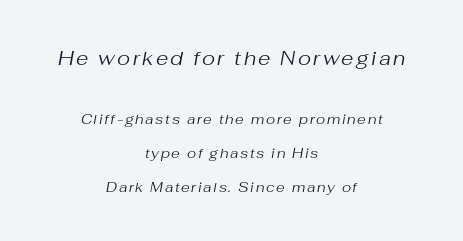
The image shows 20 px text type, italic (leaning right); set centered, loose line spacing (2.43x), not underlined; the first (top) block is 1.43x larger.
